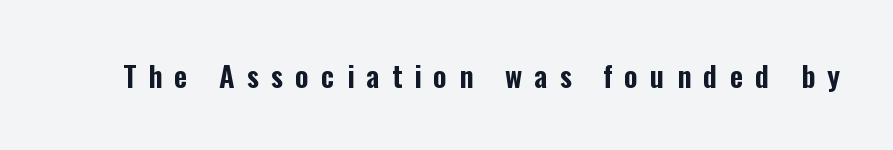
The image shows 29 px condensed sans-serif type, upright; set unusually wide letter spacing (+0.42 em), not underlined; low stroke contrast and a medium x-height.
